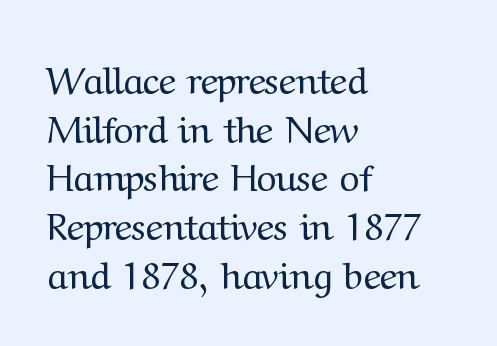
Words float on clear page, feet unadorned. Think of a printed novel: that variable character pitch is what you see here. The designer went with a serif here, giving each stem small feet. Whoever set this chose a conventional vertical rhythm. The lettering holds an erect, upright posture throughout. Stroke thickness stays within the range of a standard reading face or lighter.
